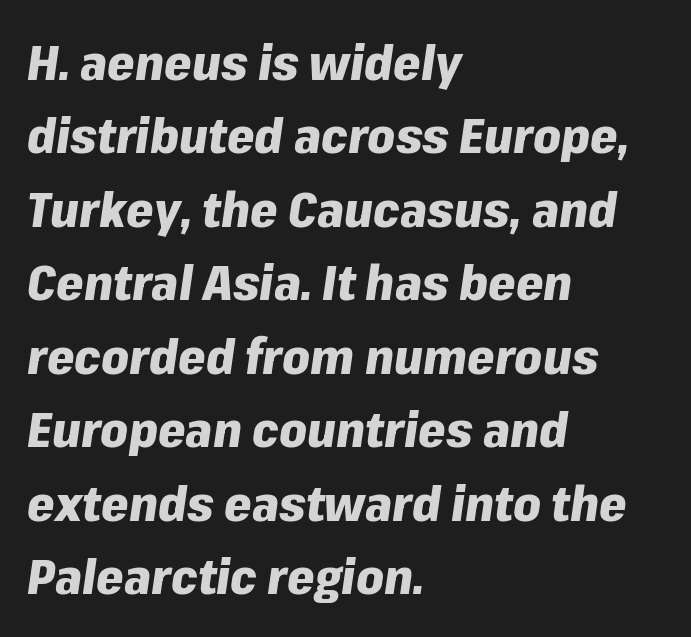
{"italic": "yes", "lean": "right", "slant_degrees": 8, "bold": "yes", "weight": "heavy", "width": "normal", "stroke_contrast": "low", "x_height": "medium", "monospaced": "no", "underline": "no", "align": "left", "line_spacing": "normal", "line_spacing_ratio": 1.5, "letter_spacing": "normal", "letter_spacing_em": 0.0, "glyph_px": 49}
